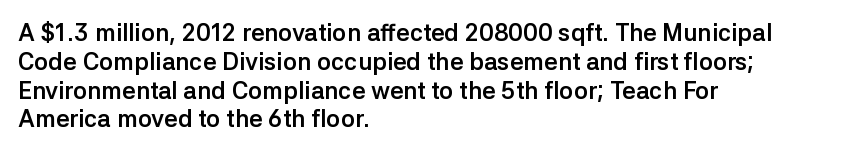
{"italic": "no", "bold": "yes", "underline": "no", "align": "left", "line_spacing_ratio": 1.2, "letter_spacing": "normal", "letter_spacing_em": 0.0, "glyph_px": 24}
